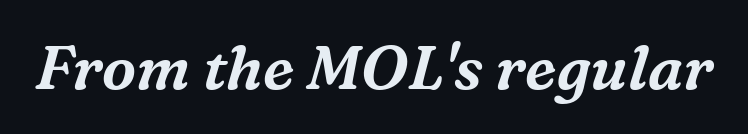
The image shows 61 px serif type, italic (leaning right); set normal letter spacing, not underlined; medium stroke contrast and a medium x-height.
